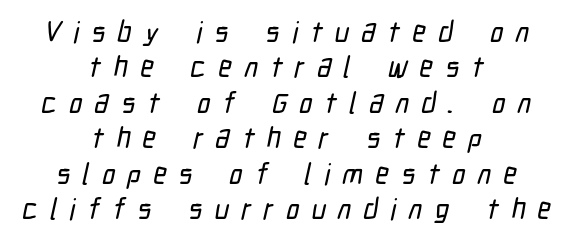
{"serif": "no", "width": "condensed", "stroke_contrast": "low", "x_height": "medium", "monospaced": "no", "underline": "no", "align": "center", "line_spacing_ratio": 1.22, "letter_spacing": "wide", "letter_spacing_em": 0.42, "glyph_px": 29}
